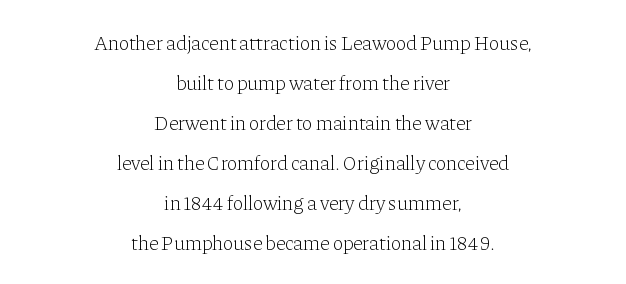
The specimen omits any rule beneath the text block's lines. Baseline-to-baseline distance is far greater than the letter height. The characters are drawn with everyday or finer stroke widths. This is the regular roman posture of the typeface. Here the glyphs are tracked normally, forming tight word shapes.
